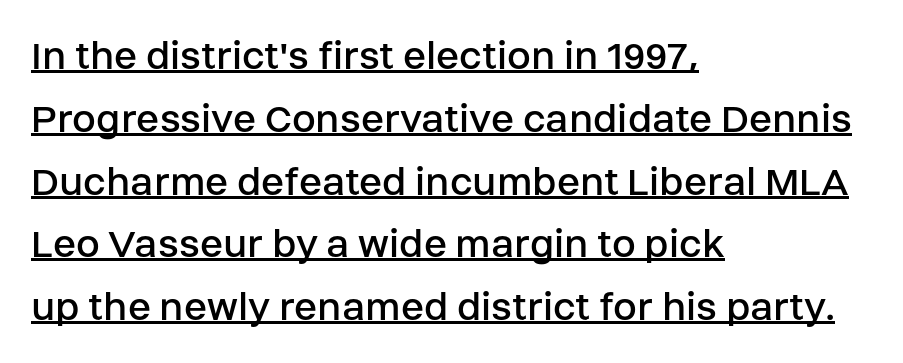
{"serif": "no", "italic": "no", "bold": "no", "weight": "regular", "width": "normal", "stroke_contrast": "low", "x_height": "large", "monospaced": "no", "underline": "yes", "align": "left", "line_spacing": "normal", "line_spacing_ratio": 1.46, "letter_spacing": "normal", "letter_spacing_em": 0.0, "glyph_px": 43}
